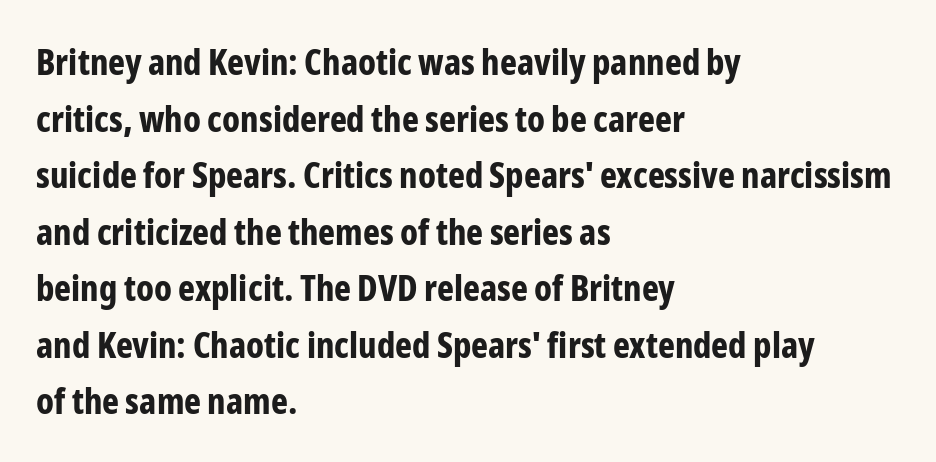
{"serif": "no", "italic": "no", "bold": "yes", "weight": "bold", "width": "condensed", "stroke_contrast": "low", "x_height": "medium", "monospaced": "no", "underline": "no", "align": "left", "line_spacing": "normal", "line_spacing_ratio": 1.57, "letter_spacing": "normal", "letter_spacing_em": 0.0, "glyph_px": 36}
